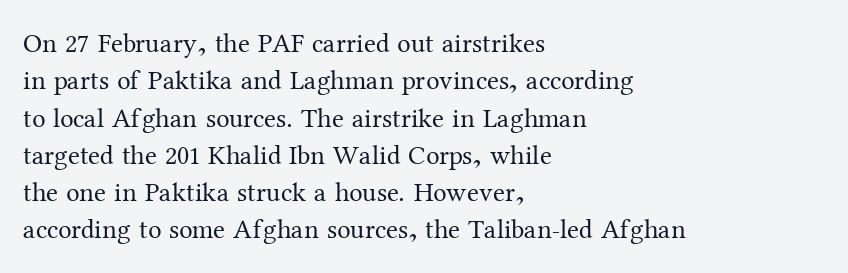
Q: Is the text bold? A: No.
Q: Is the text italic (slanted)? A: No, it is upright.
Q: Is the text underlined? A: No.
Q: How is the paragraph aligned? A: Left-aligned.
Q: Is the spacing between letters normal or unusually wide? A: Normal.
Q: Is the spacing between lines tight, normal or loose? A: Normal.
